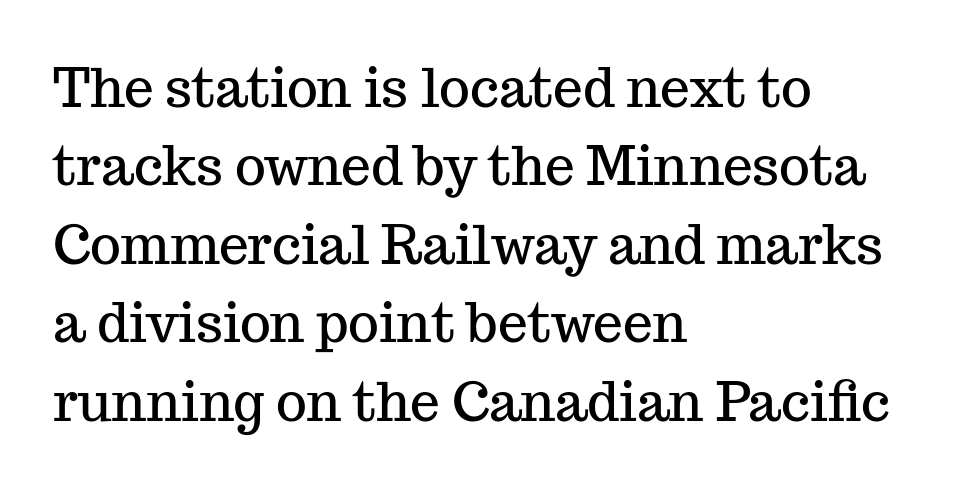
The image shows 53 px serif type, upright; set left-aligned, normal line spacing (1.48x), normal letter spacing, not underlined; medium stroke contrast and a medium x-height.
